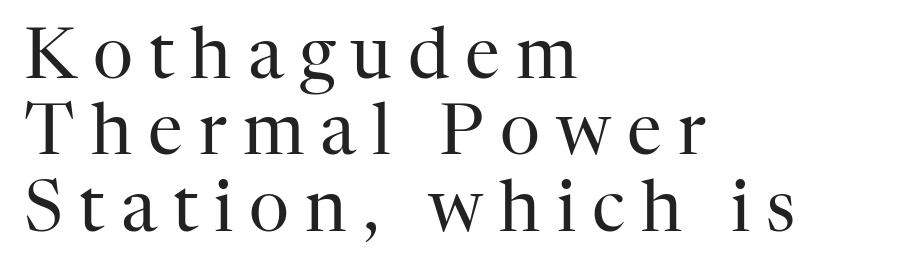
Q: Is the text bold? A: No.
Q: Is the text italic (slanted)? A: No, it is upright.
Q: Is the typeface a serif or a sans-serif typeface? A: Serif.
Q: Is the text underlined? A: No.
Q: How is the paragraph aligned? A: Left-aligned.
Q: Is the spacing between letters normal or unusually wide? A: Unusually wide.
Q: Is the spacing between lines tight, normal or loose? A: Tight.
Q: Width (condensed, normal, or wide)? A: Normal.
Q: Stroke contrast? A: High.
Q: x-height? A: Medium.
Q: Monospaced? A: No.
